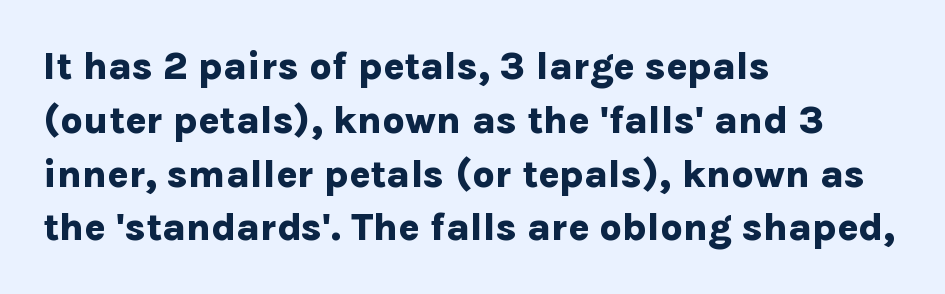
The image shows 39 px bold sans-serif type, upright; set left-aligned, normal line spacing (1.38x), normal letter spacing, not underlined; low stroke contrast and a medium x-height.
